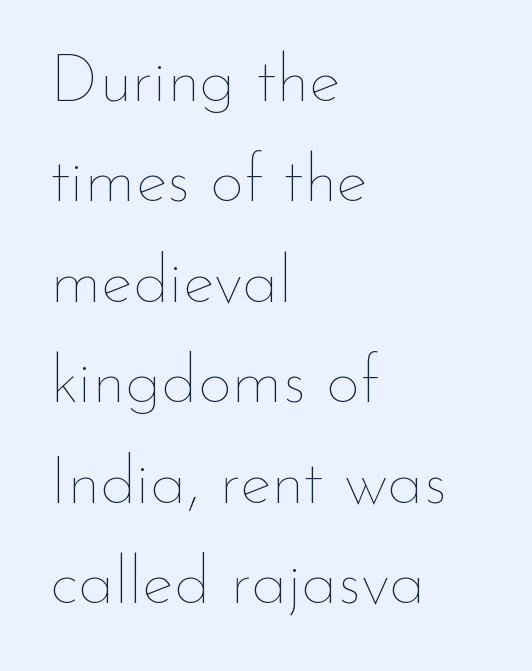
The strip under each line holds only bare page. The font sits on the lighter half of the weight spectrum, regular included. The gaps between neighbouring characters are ordinary and unremarkable. The lines are quadded left. This sample has the flowing, uneven cadence of proportional lettering.
